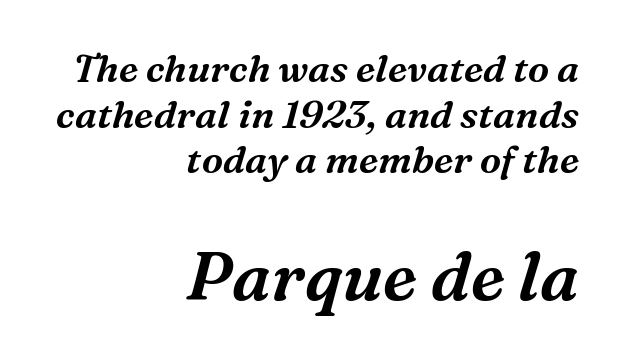
Q: Is the text italic (slanted)? A: Yes, it leans right by about 16 degrees.
Q: Is the typeface a serif or a sans-serif typeface? A: Serif.
Q: Is the text underlined? A: No.
Q: How is the paragraph aligned? A: Right-aligned.
Q: Is the spacing between letters normal or unusually wide? A: Normal.
Q: Which block of text is set in a larger size, the first (top) or the second (bottom)? A: The second (bottom) one.
Q: Width (condensed, normal, or wide)? A: Normal.
Q: Stroke contrast? A: Medium.
Q: x-height? A: Medium.
Q: Monospaced? A: No.
